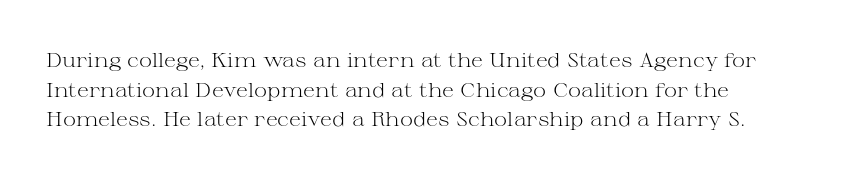
Q: Is the text bold? A: No.
Q: Is the text italic (slanted)? A: No, it is upright.
Q: Is the text underlined? A: No.
Q: Is the spacing between letters normal or unusually wide? A: Normal.
Q: Is the spacing between lines tight, normal or loose? A: Normal.
